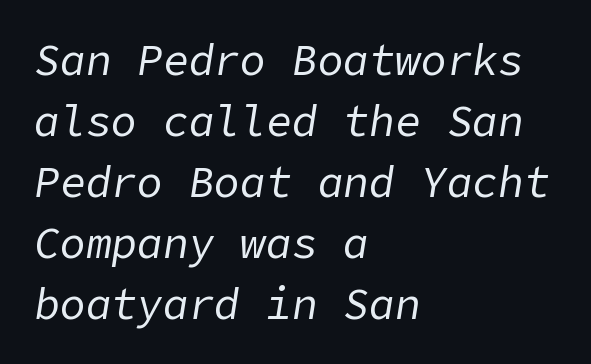
{"italic": "yes", "lean": "right", "slant_degrees": 9, "bold": "no", "weight": "regular", "width": "normal", "stroke_contrast": "low", "x_height": "medium", "underline": "no", "align": "left", "line_spacing": "normal", "line_spacing_ratio": 1.42, "letter_spacing": "normal", "letter_spacing_em": 0.0, "glyph_px": 43}
